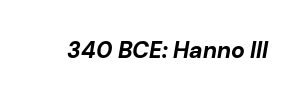
Q: Is the text bold? A: Yes.
Q: Is the text italic (slanted)? A: Yes, it leans right by about 10 degrees.
Q: Is the text underlined? A: No.
Q: Is the spacing between letters normal or unusually wide? A: Normal.
